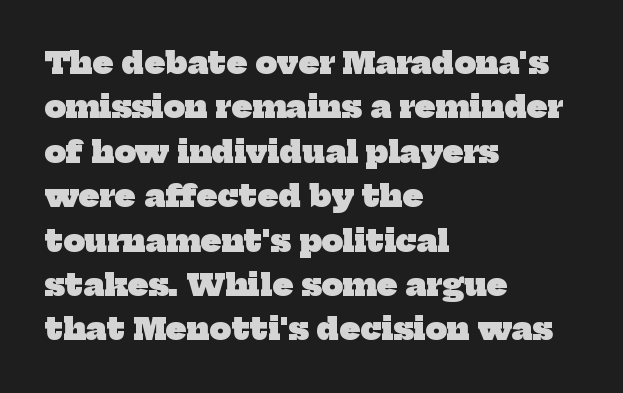
The image shows 30 px heavy serif type; set left-aligned, normal line spacing (1.48x), normal letter spacing, not underlined; low stroke contrast and a medium x-height.
